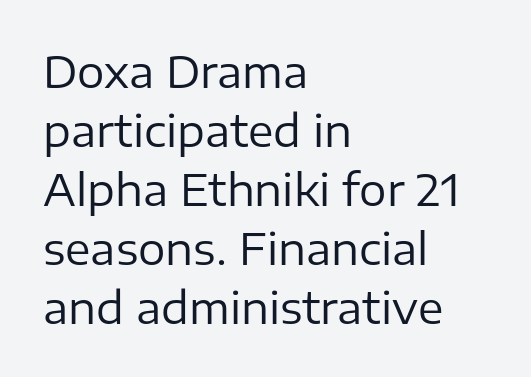
The typeface has the unassuming heft of standard copy or less. Designer's note — italics off, roman on. Is there much room between lines? A standard amount, neither cramped nor airy. No extra tracking has been applied to these lines. These lines are composed in type without serifs.
